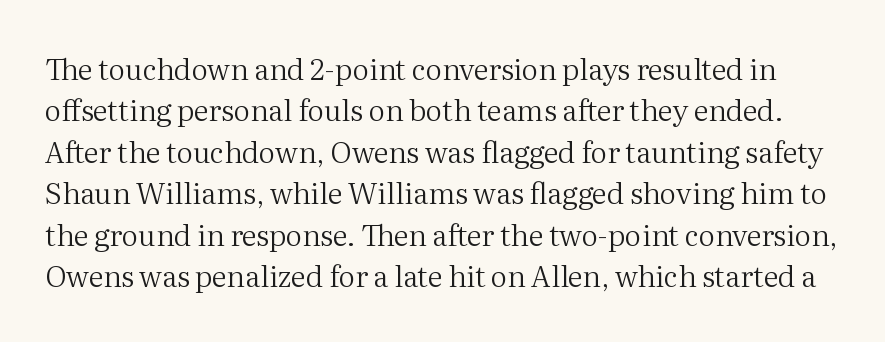
Each row of text sits above clean, open space. The passage shown is not bold in any degree. Characters follow at the spacing the type designer built in. The lines sit at an ordinary, default distance from one another.
